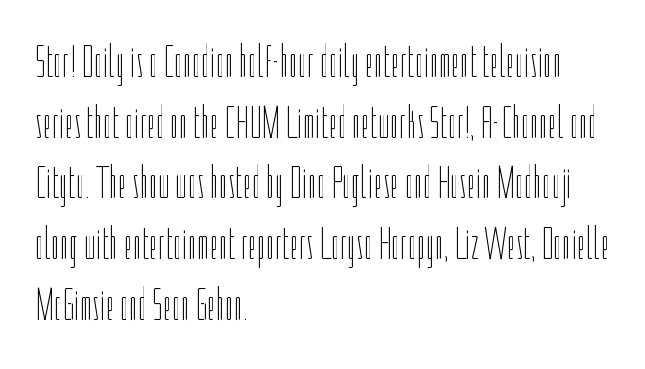
{"italic": "no", "bold": "no", "weight": "thin", "width": "condensed", "stroke_contrast": "low", "x_height": "medium", "monospaced": "no", "underline": "no", "align": "left", "line_spacing": "normal", "line_spacing_ratio": 1.32, "letter_spacing": "normal", "letter_spacing_em": 0.0, "glyph_px": 46}
